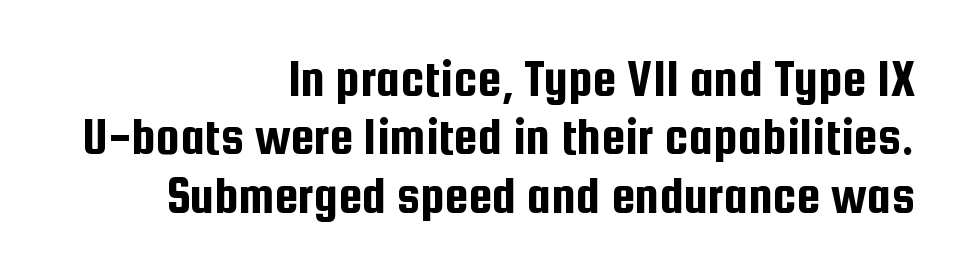
Q: Is the text italic (slanted)? A: No, it is upright.
Q: Is the typeface a serif or a sans-serif typeface? A: Sans-serif.
Q: Is the text underlined? A: No.
Q: How is the paragraph aligned? A: Right-aligned.
Q: Is the spacing between letters normal or unusually wide? A: Normal.
Q: Is the spacing between lines tight, normal or loose? A: Tight.
Q: Width (condensed, normal, or wide)? A: Condensed.
Q: Stroke contrast? A: Low.
Q: x-height? A: Medium.
Q: Monospaced? A: No.
